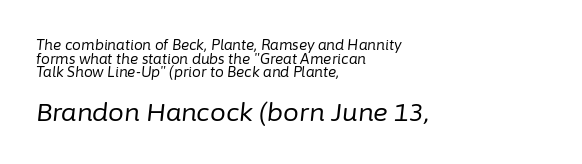
{"italic": "yes", "lean": "right", "slant_degrees": 6, "bold": "no", "underline": "no", "align": "left", "line_spacing": "tight", "line_spacing_ratio": 0.97, "letter_spacing": "normal", "letter_spacing_em": 0.0, "larger_block": "second", "size_ratio": 1.79, "glyph_px": 25}
